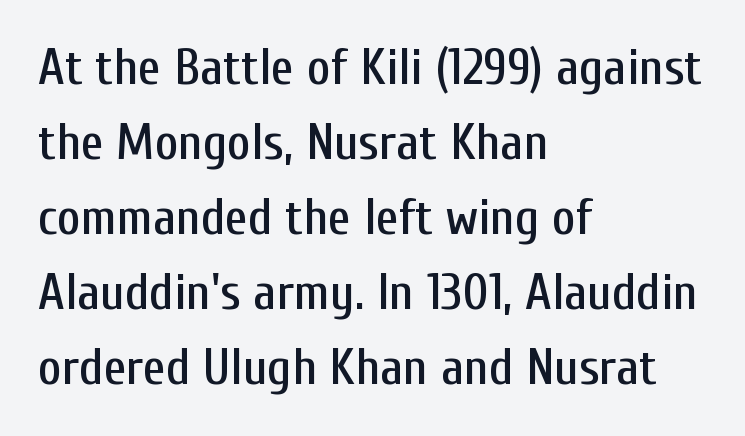
Q: Is the text italic (slanted)? A: No, it is upright.
Q: Is the typeface a serif or a sans-serif typeface? A: Sans-serif.
Q: Is the text underlined? A: No.
Q: How is the paragraph aligned? A: Left-aligned.
Q: Is the spacing between letters normal or unusually wide? A: Normal.
Q: Is the spacing between lines tight, normal or loose? A: Normal.
Q: Width (condensed, normal, or wide)? A: Condensed.
Q: Stroke contrast? A: Low.
Q: x-height? A: Medium.
Q: Monospaced? A: No.
